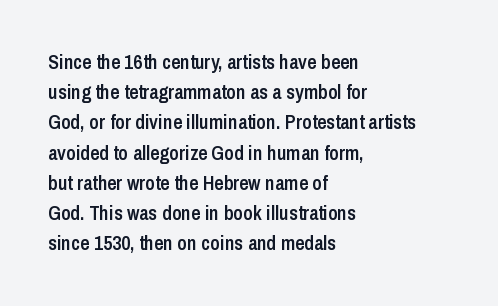
The image shows 20 px text type, upright; set left-aligned, normal line spacing (1.51x), normal letter spacing, not underlined.
